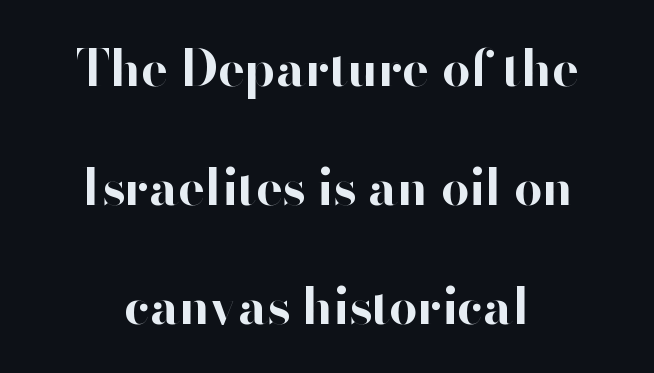
A typesetter would label this face a sans. Think of a printed novel: that variable character pitch is what you see here. A typesetter would call this zero additional tracking. Look at the stroke-to-counter ratio: heavy, a bold.
